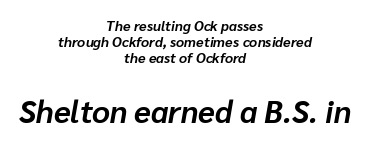
Q: Is the text bold? A: Yes.
Q: Is the text italic (slanted)? A: Yes, it leans right by about 10 degrees.
Q: Is the text underlined? A: No.
Q: How is the paragraph aligned? A: Centered.
Q: Is the spacing between letters normal or unusually wide? A: Normal.
Q: Is the spacing between lines tight, normal or loose? A: Tight.
Q: Which block of text is set in a larger size, the first (top) or the second (bottom)? A: The second (bottom) one.
Q: Width (condensed, normal, or wide)? A: Normal.
Q: Stroke contrast? A: Low.
Q: x-height? A: Medium.
Q: Monospaced? A: No.
